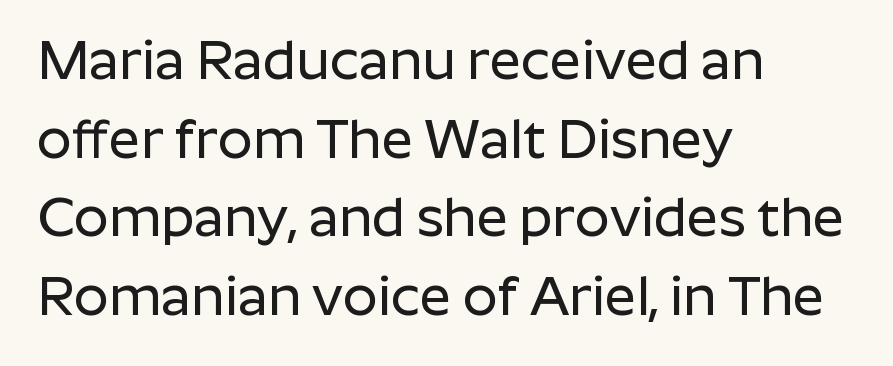
Q: Is the text italic (slanted)? A: No, it is upright.
Q: Is the typeface a serif or a sans-serif typeface? A: Sans-serif.
Q: Is the text underlined? A: No.
Q: How is the paragraph aligned? A: Left-aligned.
Q: Is the spacing between letters normal or unusually wide? A: Normal.
Q: Is the spacing between lines tight, normal or loose? A: Normal.
Q: Width (condensed, normal, or wide)? A: Normal.
Q: Stroke contrast? A: Low.
Q: x-height? A: Medium.
Q: Monospaced? A: No.
